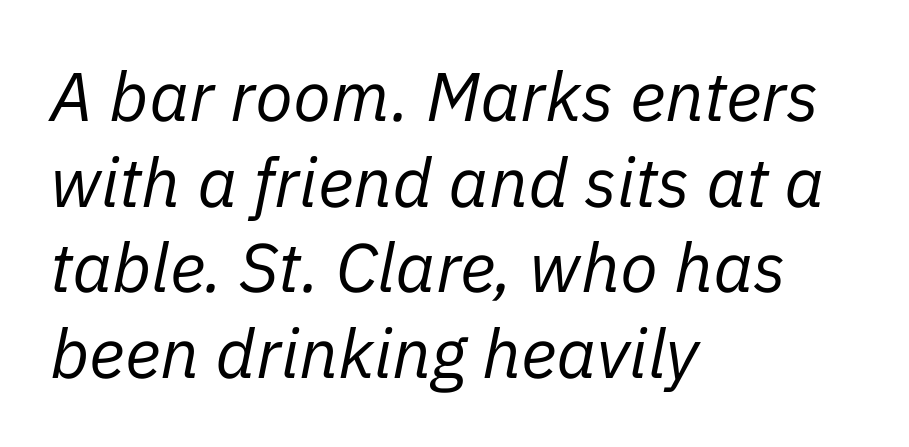
The image shows 69 px regular-weight type, italic (leaning right); set left-aligned, line spacing 1.24x, normal letter spacing, not underlined; low stroke contrast and a medium x-height.
